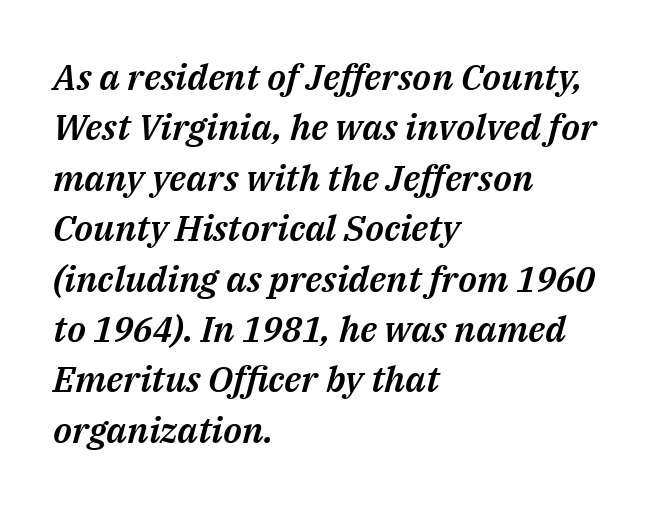
Short and long lines alike share a common starting point at left. Characters are canted at an angle relative to the baseline's perpendicular. Glance below the letters and you will spot only blank space. Students, note that the glyphs here touch the page at normal intervals.
